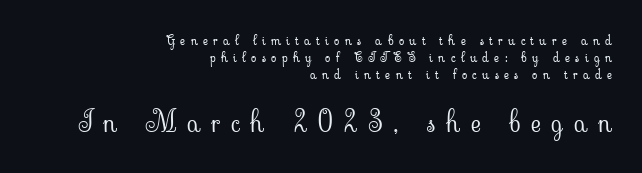
The image shows 28 px light serif type, upright; set right-aligned, line spacing 1.21x, unusually wide letter spacing (+0.38 em), not underlined; the second (bottom) block is 2.0x larger; low stroke contrast and a small x-height.
